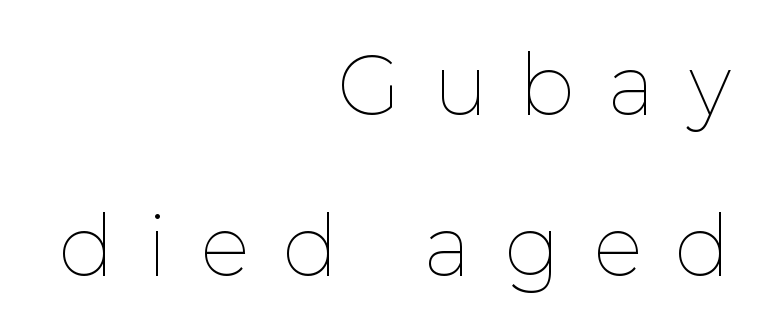
Q: Is the text bold? A: No.
Q: Is the text italic (slanted)? A: No, it is upright.
Q: Is the text underlined? A: No.
Q: How is the paragraph aligned? A: Right-aligned.
Q: Is the spacing between letters normal or unusually wide? A: Unusually wide.
Q: Is the spacing between lines tight, normal or loose? A: Loose.
Q: Width (condensed, normal, or wide)? A: Normal.
Q: Stroke contrast? A: Low.
Q: x-height? A: Medium.
Q: Monospaced? A: No.
